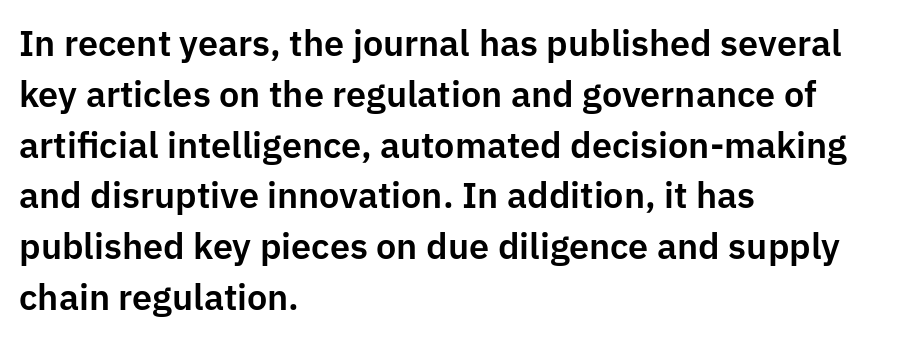
The image shows 36 px sans-serif type, upright; set left-aligned, normal line spacing (1.41x), normal letter spacing, not underlined; low stroke contrast and a medium x-height.
